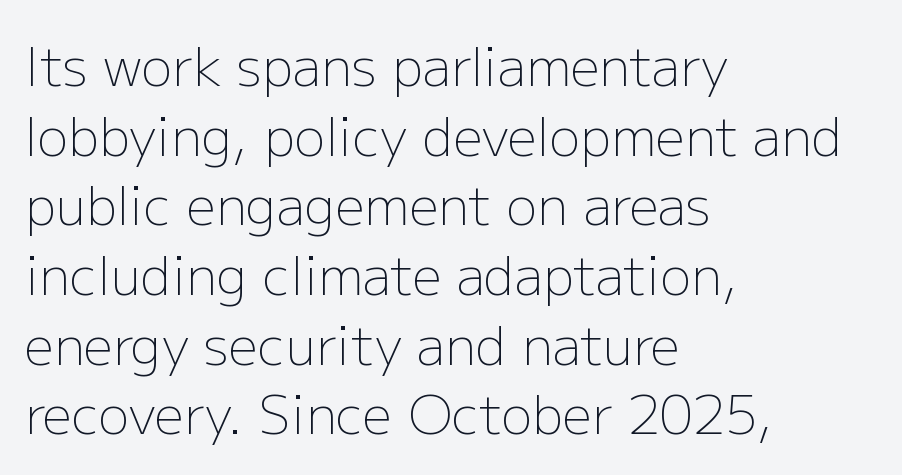
{"serif": "no", "italic": "no", "bold": "no", "weight": "light", "width": "normal", "stroke_contrast": "low", "x_height": "medium", "monospaced": "no", "underline": "no", "align": "left", "line_spacing": "normal", "line_spacing_ratio": 1.34, "letter_spacing": "normal", "letter_spacing_em": 0.0, "glyph_px": 52}
